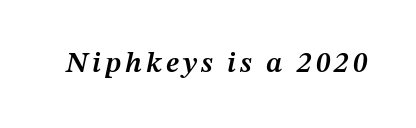
Q: Is the text bold? A: Semi-bold.
Q: Is the text italic (slanted)? A: Yes, it leans right by about 12 degrees.
Q: Is the text underlined? A: No.
Q: Width (condensed, normal, or wide)? A: Normal.
Q: Stroke contrast? A: Medium.
Q: x-height? A: Medium.
Q: Monospaced? A: No.
